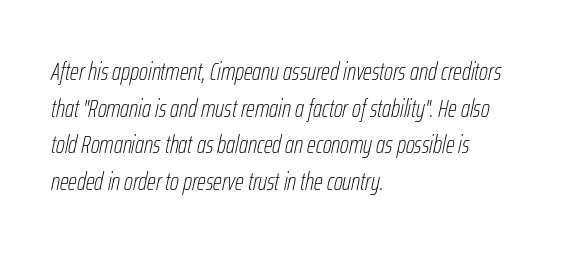
Q: Is the text bold? A: No.
Q: Is the text italic (slanted)? A: Yes, it leans right by about 12 degrees.
Q: Is the text underlined? A: No.
Q: How is the paragraph aligned? A: Left-aligned.
Q: Is the spacing between letters normal or unusually wide? A: Normal.
Q: Is the spacing between lines tight, normal or loose? A: Normal.
